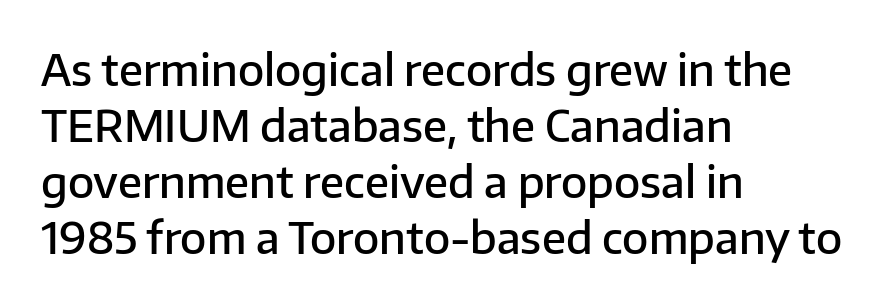
Teacher's note: observe the even left margin — that is flush-left alignment. Anything drawn beneath the words? Only blank space. A sans-serif font was chosen for this passage. Does the leading feel generous? No, just average.
